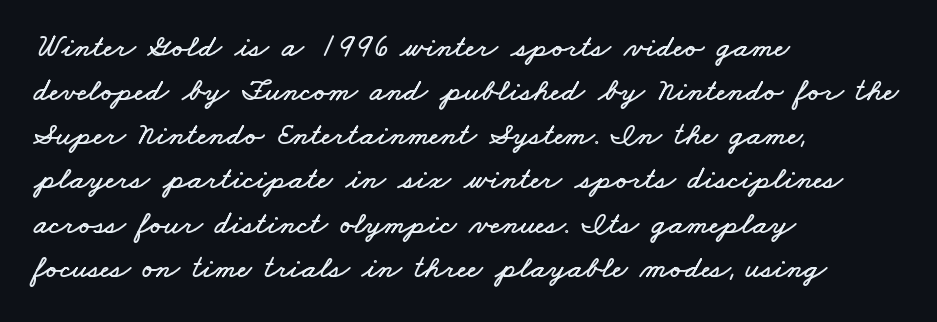
{"width": "wide", "stroke_contrast": "low", "x_height": "small", "monospaced": "no", "underline": "no", "align": "left", "line_spacing": "normal", "line_spacing_ratio": 1.38, "letter_spacing": "normal", "letter_spacing_em": 0.0, "glyph_px": 32}
